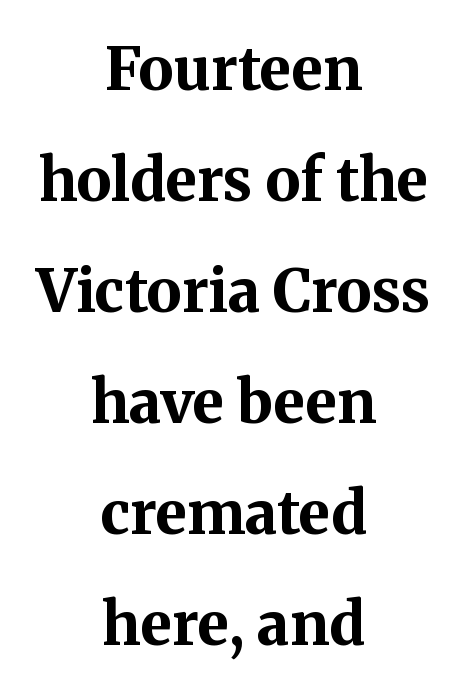
The image shows 59 px bold serif type, upright; set centered, line spacing 1.88x, normal letter spacing, not underlined; medium stroke contrast and a medium x-height.
